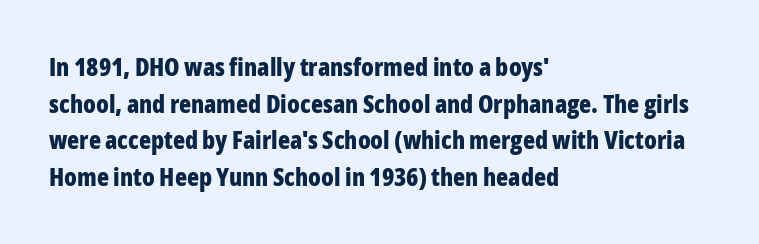
{"italic": "no", "bold": "yes", "underline": "no", "align": "left", "line_spacing": "normal", "line_spacing_ratio": 1.47, "letter_spacing": "normal", "letter_spacing_em": 0.0, "glyph_px": 25}
